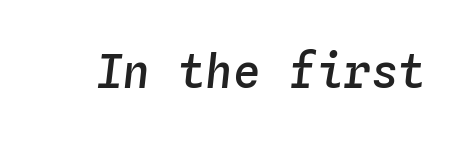
Q: Is the text bold? A: Semi-bold.
Q: Is the text italic (slanted)? A: Yes, it leans right by about 4 degrees.
Q: Is the text underlined? A: No.
Q: Is the spacing between letters normal or unusually wide? A: Normal.
Q: Width (condensed, normal, or wide)? A: Normal.
Q: Stroke contrast? A: Low.
Q: x-height? A: Medium.
Q: Monospaced? A: Yes.
